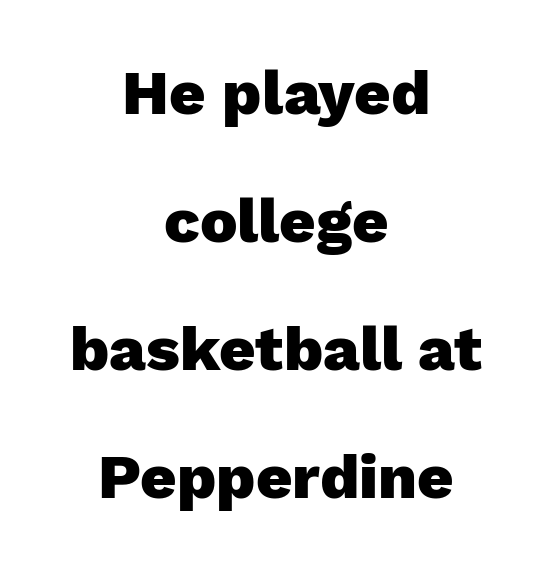
Q: Is the text bold? A: Yes.
Q: Is the text italic (slanted)? A: No, it is upright.
Q: Is the typeface a serif or a sans-serif typeface? A: Sans-serif.
Q: Is the text underlined? A: No.
Q: How is the paragraph aligned? A: Centered.
Q: Is the spacing between letters normal or unusually wide? A: Normal.
Q: Is the spacing between lines tight, normal or loose? A: Loose.
Q: Width (condensed, normal, or wide)? A: Normal.
Q: Stroke contrast? A: Low.
Q: x-height? A: Medium.
Q: Monospaced? A: No.
